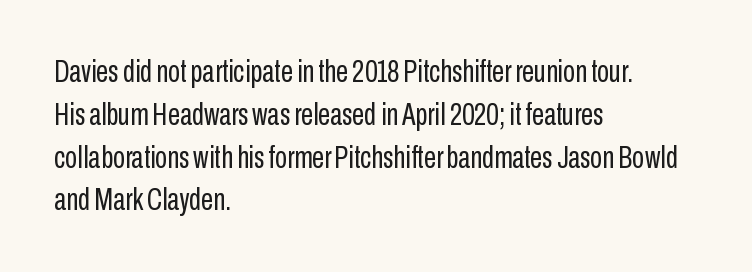
No italicization has been applied; the sample stays upright. The passage shown is not bold in any degree. Typographically, this falls in the sans-serif category. Observe the ordinary spacing: letters are neighbours, not strangers.
